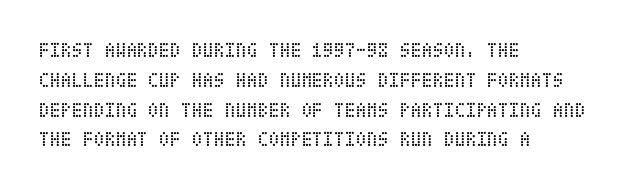
{"italic": "no", "bold": "no", "underline": "no", "align": "left", "line_spacing": "normal", "line_spacing_ratio": 1.49, "letter_spacing": "normal", "letter_spacing_em": 0.0, "glyph_px": 20}
